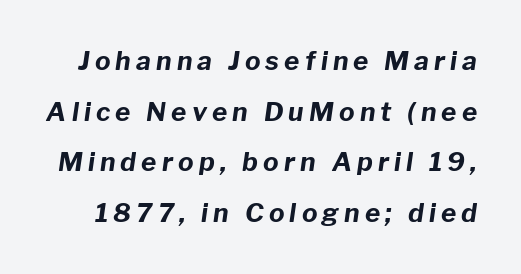
Emphasis-style slanted type is in use. Any mark beneath the type? The region is blank. A dark, heavy texture on the line: the type is bold. This sample uses expanded letter spacing, leaving extra air between glyphs. Widely set lines give the paragraph a tall, airy silhouette.
